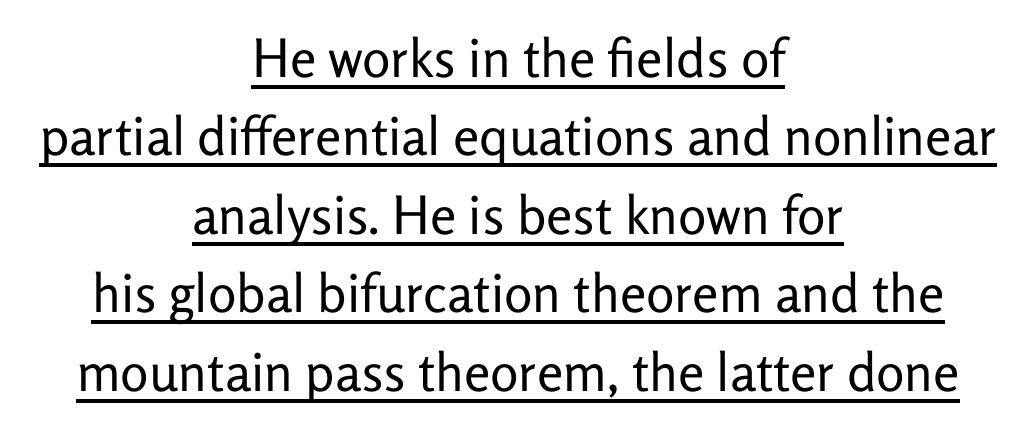
{"serif": "no", "italic": "no", "bold": "no", "weight": "regular", "width": "normal", "stroke_contrast": "low", "x_height": "medium", "monospaced": "no", "underline": "yes", "align": "center", "line_spacing": "normal", "line_spacing_ratio": 1.48, "letter_spacing": "normal", "letter_spacing_em": 0.0, "glyph_px": 53}
